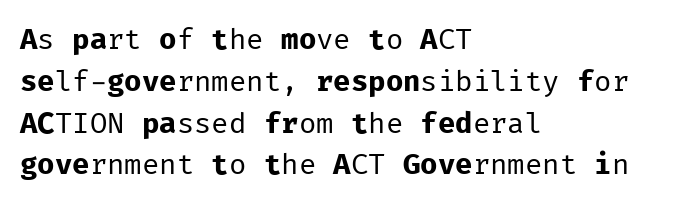
The image shows 29 px regular-weight sans-serif type, upright, monospaced; set left-aligned, normal line spacing (1.44x), normal letter spacing, not underlined; low stroke contrast and a medium x-height.
